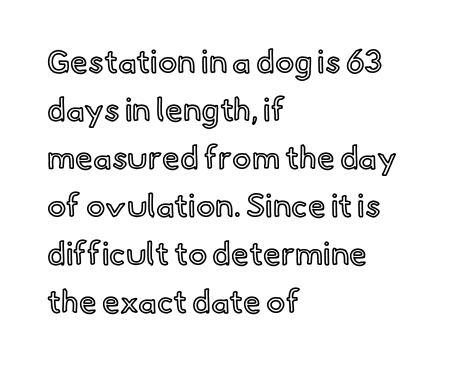
{"italic": "no", "width": "normal", "x_height": "small", "monospaced": "no", "underline": "no", "align": "left", "line_spacing": "normal", "line_spacing_ratio": 1.5, "letter_spacing": "normal", "letter_spacing_em": 0.0, "glyph_px": 32}
